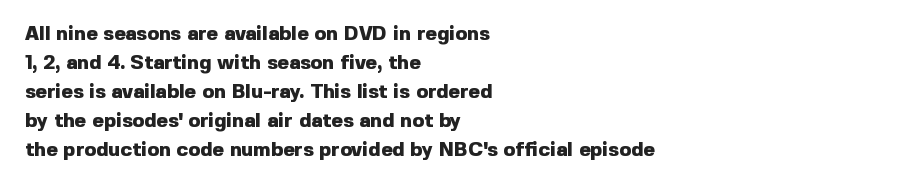
{"italic": "no", "bold": "yes", "underline": "no", "align": "left", "line_spacing": "normal", "line_spacing_ratio": 1.45, "letter_spacing": "normal", "letter_spacing_em": 0.0, "glyph_px": 20}
